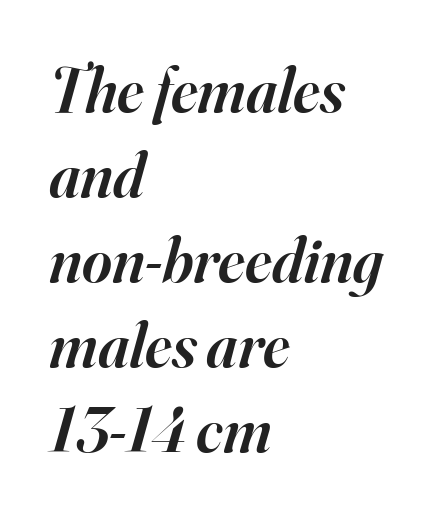
{"serif": "yes", "italic": "yes", "lean": "right", "slant_degrees": 16, "bold": "semi", "weight": "semibold", "width": "normal", "stroke_contrast": "high", "x_height": "small", "monospaced": "no", "underline": "no", "align": "left", "line_spacing": "normal", "line_spacing_ratio": 1.33, "letter_spacing": "normal", "letter_spacing_em": 0.0, "glyph_px": 64}
